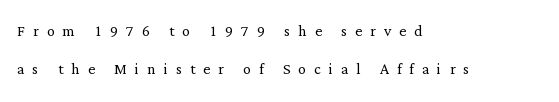
The image shows 20 px text type, upright; set left-aligned, loose line spacing (1.91x), unusually wide letter spacing (+0.4 em), not underlined.
